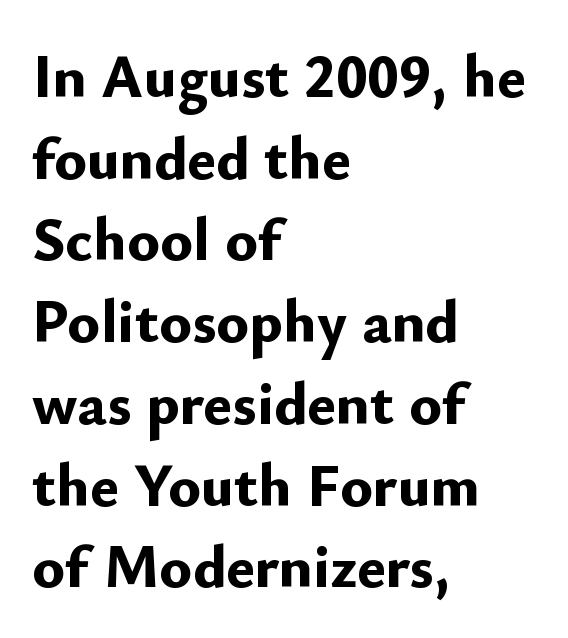
Q: Is the text bold? A: Yes.
Q: Is the text italic (slanted)? A: No, it is upright.
Q: Is the typeface a serif or a sans-serif typeface? A: Sans-serif.
Q: Is the text underlined? A: No.
Q: How is the paragraph aligned? A: Left-aligned.
Q: Is the spacing between letters normal or unusually wide? A: Normal.
Q: Is the spacing between lines tight, normal or loose? A: Normal.
Q: Width (condensed, normal, or wide)? A: Normal.
Q: Stroke contrast? A: Low.
Q: x-height? A: Small.
Q: Monospaced? A: No.
